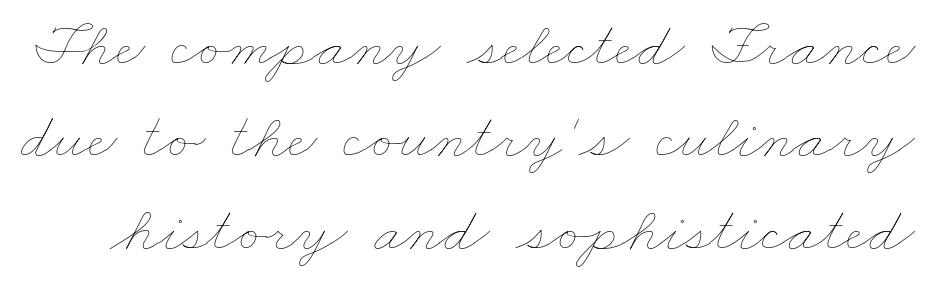
Character widths vary here, with narrow letters taking less room than wide ones. Successive baselines arrive at the customary interval. The letters look calm and open, with moderate or lighter stems. Quick note: underline off. Nothing unusual about the tracking: characters are spaced as the font intends.
